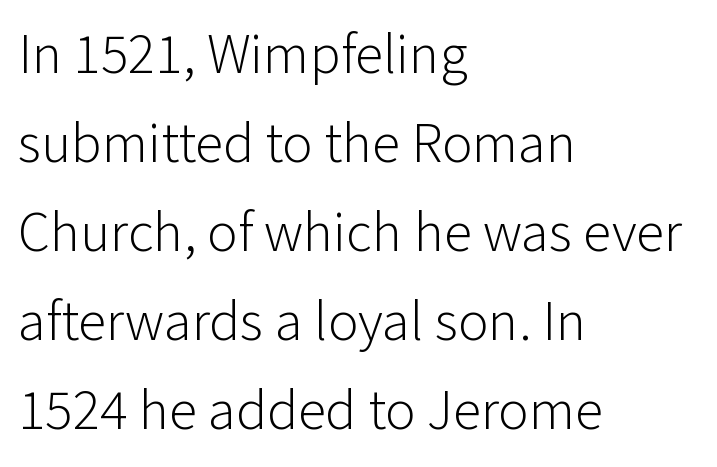
Q: Is the text bold? A: No.
Q: Is the text italic (slanted)? A: No, it is upright.
Q: Is the typeface a serif or a sans-serif typeface? A: Sans-serif.
Q: Is the text underlined? A: No.
Q: How is the paragraph aligned? A: Left-aligned.
Q: Is the spacing between letters normal or unusually wide? A: Normal.
Q: Is the spacing between lines tight, normal or loose? A: Normal.
Q: Width (condensed, normal, or wide)? A: Normal.
Q: Stroke contrast? A: Low.
Q: x-height? A: Medium.
Q: Monospaced? A: No.
